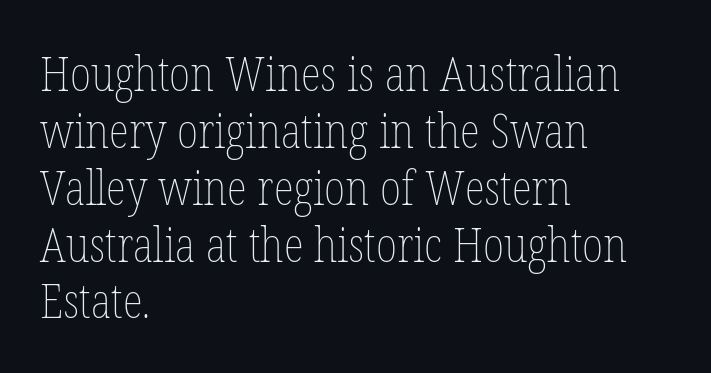
The image shows 47 px thin, condensed type, upright; set left-aligned, line spacing 1.21x, normal letter spacing, not underlined; low stroke contrast and a medium x-height.
